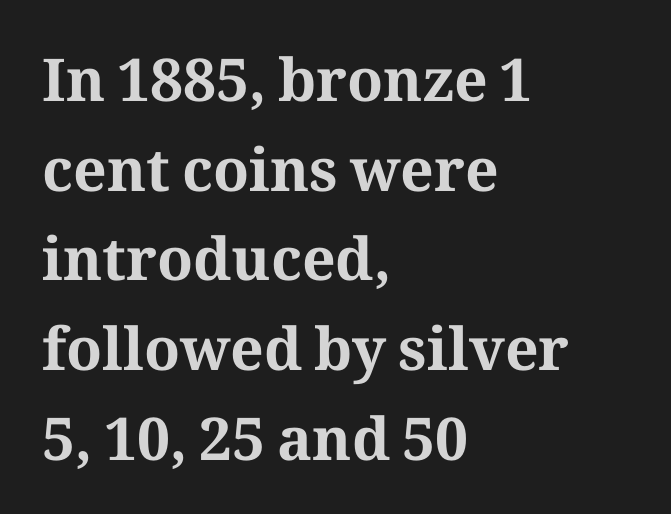
The image shows 59 px bold serif type, upright; set left-aligned, normal line spacing (1.52x), normal letter spacing, not underlined; medium stroke contrast and a medium x-height.
